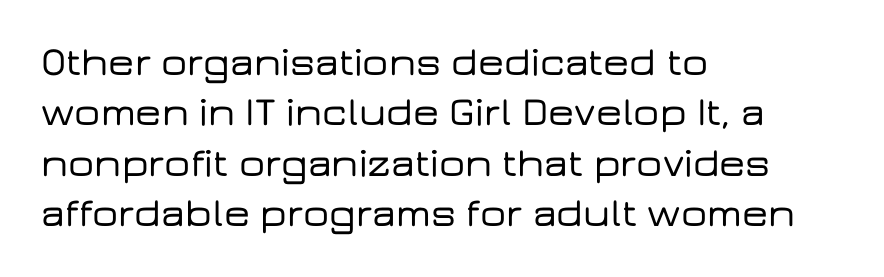
{"serif": "no", "italic": "no", "width": "wide", "stroke_contrast": "low", "x_height": "medium", "monospaced": "no", "underline": "no", "align": "left", "line_spacing_ratio": 1.23, "letter_spacing": "normal", "letter_spacing_em": 0.0, "glyph_px": 41}
